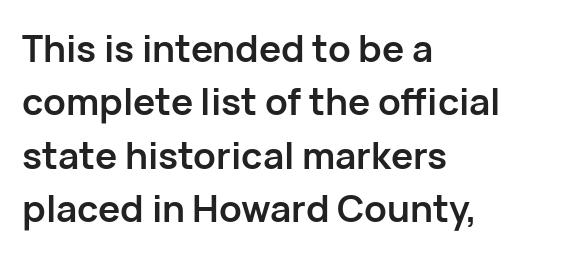
{"serif": "no", "italic": "no", "bold": "yes", "weight": "semibold", "width": "normal", "stroke_contrast": "low", "x_height": "medium", "monospaced": "no", "underline": "no", "align": "left", "line_spacing": "normal", "line_spacing_ratio": 1.44, "letter_spacing": "normal", "letter_spacing_em": 0.0, "glyph_px": 37}
